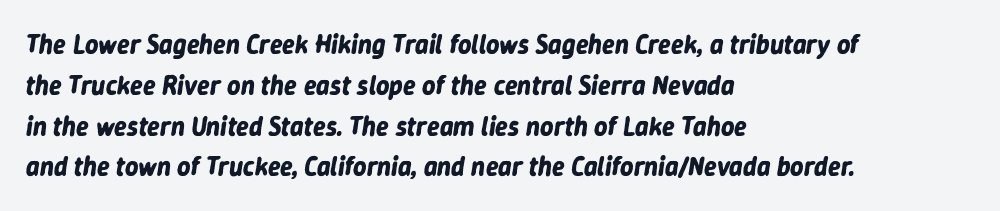
The image shows 26 px bold type, italic (leaning right); set left-aligned, normal line spacing (1.57x), normal letter spacing, not underlined.
